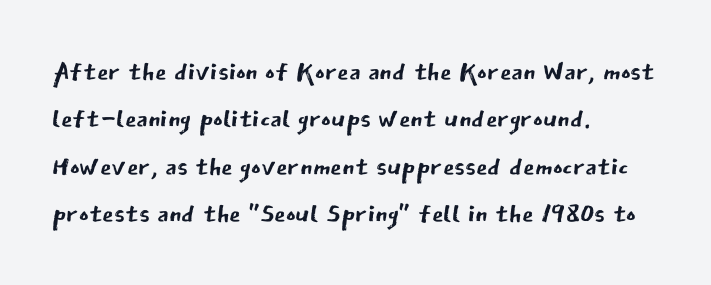
The image shows 37 px regular-weight sans-serif type, upright; set left-aligned, normal line spacing (1.28x), normal letter spacing, not underlined; low stroke contrast and a medium x-height.
